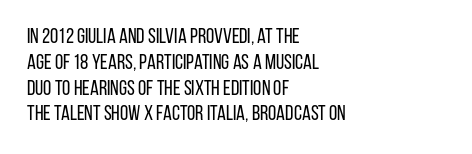
{"italic": "no", "bold": "no", "underline": "no", "align": "left", "line_spacing_ratio": 1.23, "letter_spacing": "normal", "letter_spacing_em": 0.0, "glyph_px": 21}
